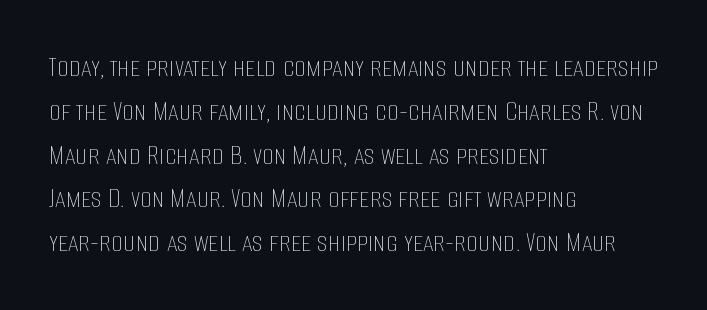
{"italic": "no", "bold": "no", "weight": "thin", "width": "condensed", "stroke_contrast": "low", "x_height": "large", "monospaced": "no", "underline": "no", "align": "left", "line_spacing": "normal", "line_spacing_ratio": 1.46, "letter_spacing": "normal", "letter_spacing_em": 0.0, "glyph_px": 30}
